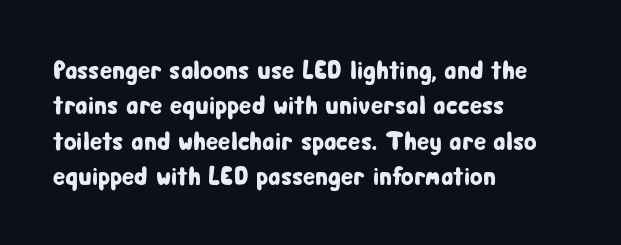
Q: Is the text italic (slanted)? A: No, it is upright.
Q: Is the text underlined? A: No.
Q: How is the paragraph aligned? A: Left-aligned.
Q: Is the spacing between letters normal or unusually wide? A: Normal.
Q: Is the spacing between lines tight, normal or loose? A: Normal.
